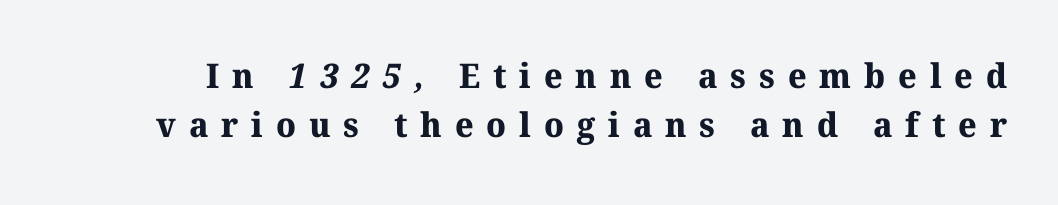
Q: Is the text bold? A: Yes.
Q: Is the typeface a serif or a sans-serif typeface? A: Serif.
Q: Is the text underlined? A: No.
Q: Is the spacing between letters normal or unusually wide? A: Unusually wide.
Q: Is the spacing between lines tight, normal or loose? A: Normal.
Q: Width (condensed, normal, or wide)? A: Normal.
Q: Stroke contrast? A: Medium.
Q: x-height? A: Medium.
Q: Monospaced? A: No.
